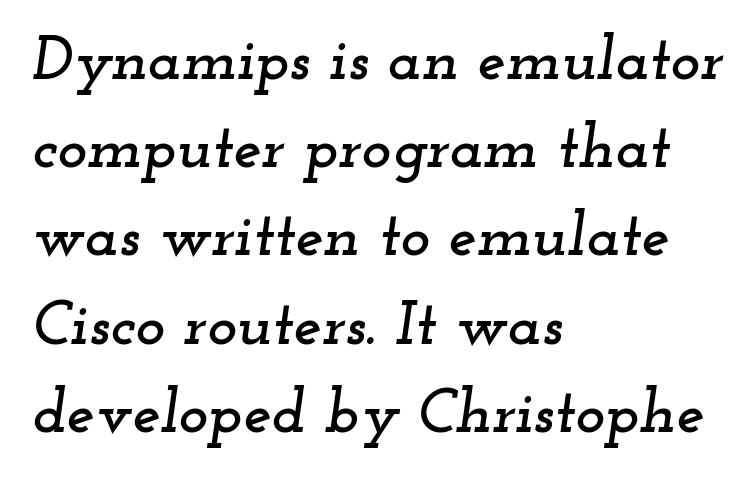
Are there feet on the stems? There are — it's a serif. The words here are not underlined. Interline gaps are of average width in this sample. Honestly, the letter spacing is just normal — you wouldn't notice it. The face used here has a pronounced slope to its letters.
